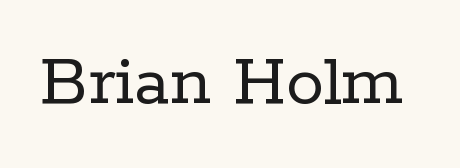
{"serif": "yes", "italic": "no", "bold": "no", "weight": "regular", "width": "normal", "stroke_contrast": "low", "x_height": "medium", "monospaced": "no", "underline": "no", "letter_spacing": "normal", "letter_spacing_em": 0.0, "glyph_px": 76}
